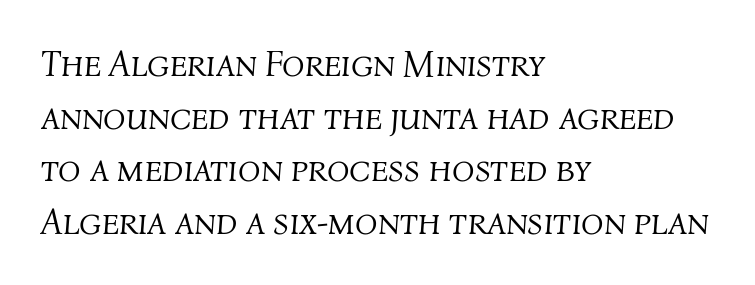
{"italic": "yes", "lean": "right", "slant_degrees": 4, "bold": "no", "weight": "light", "width": "normal", "stroke_contrast": "medium", "x_height": "medium", "monospaced": "no", "underline": "no", "align": "left", "line_spacing": "normal", "line_spacing_ratio": 1.42, "letter_spacing": "normal", "letter_spacing_em": 0.0, "glyph_px": 37}
